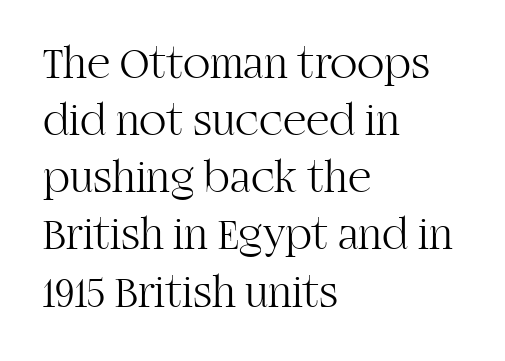
The image shows 45 px light serif type, upright; set left-aligned, normal line spacing (1.27x), normal letter spacing, not underlined; high stroke contrast and a large x-height.
